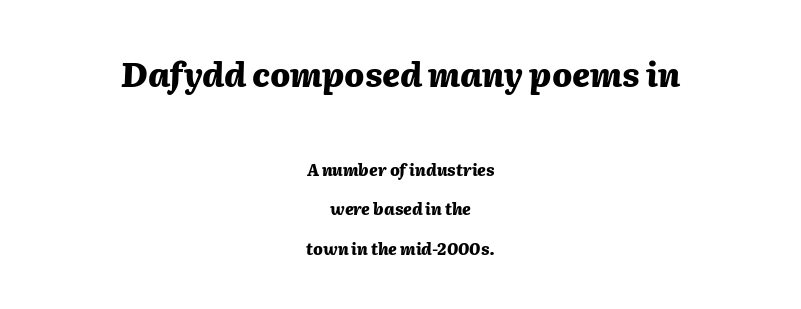
The image shows 33 px heavy type, italic (leaning right); set centered, loose line spacing (2.49x), normal letter spacing, not underlined; the first (top) block is 2.06x larger; medium stroke contrast and a medium x-height.
